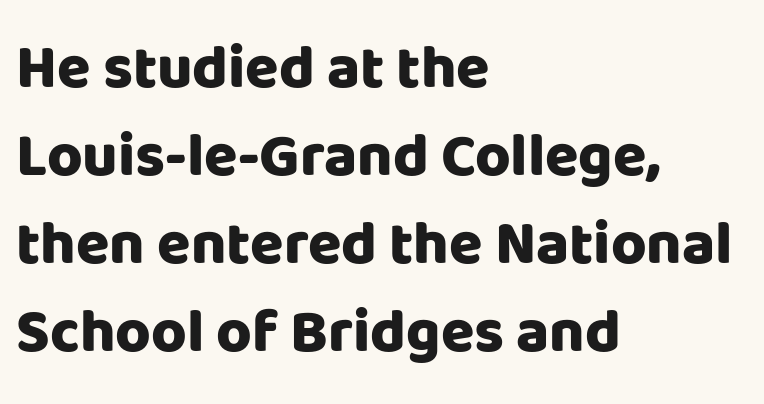
Posture: vertical. Clear beneath every line of the passage. Each new line begins a customary step beneath the previous one. Each word holds together tightly as a unit, with standard inter-letter gaps.
